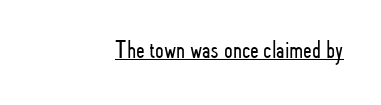
The string is rendered with underlining switched on. Ordinary non-slanted type is in use. The font sits on the lighter half of the weight spectrum, regular included. Right-aligned paragraph, ragged on the left.
